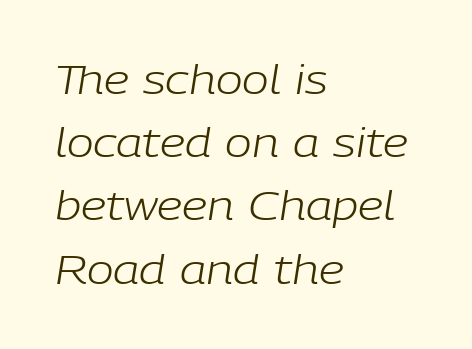
Q: Is the text bold? A: No.
Q: Is the text italic (slanted)? A: Yes, it leans right by about 9 degrees.
Q: Is the text underlined? A: No.
Q: How is the paragraph aligned? A: Left-aligned.
Q: Is the spacing between letters normal or unusually wide? A: Normal.
Q: Is the spacing between lines tight, normal or loose? A: Normal.
Q: Width (condensed, normal, or wide)? A: Normal.
Q: Stroke contrast? A: Low.
Q: x-height? A: Medium.
Q: Monospaced? A: No.
